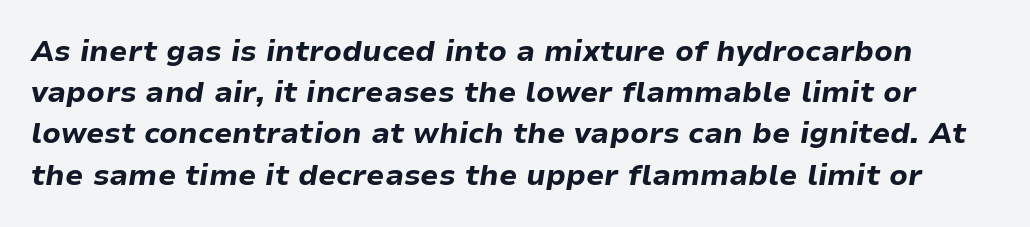
The image shows 29 px bold type, italic (leaning right); set normal line spacing (1.42x), normal letter spacing, not underlined; low stroke contrast and a medium x-height.
